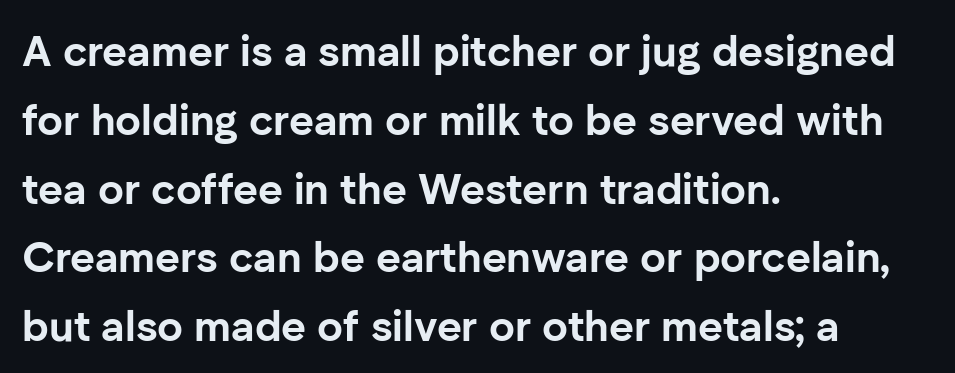
The image shows 43 px bold sans-serif type, upright; set left-aligned, normal line spacing (1.6x), normal letter spacing, not underlined; low stroke contrast and a medium x-height.
